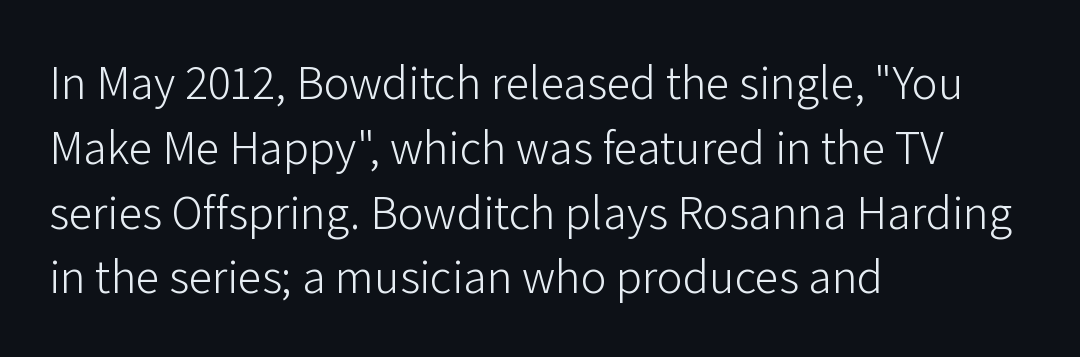
The image shows 48 px light sans-serif type, upright; set left-aligned, normal line spacing (1.35x), normal letter spacing, not underlined; low stroke contrast and a medium x-height.
